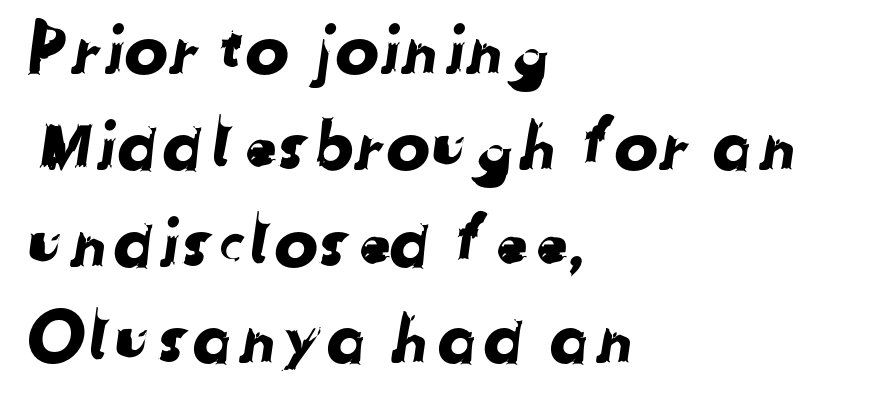
The image shows 66 px sans-serif type; set left-aligned, normal line spacing (1.46x), normal letter spacing, not underlined; low stroke contrast and a medium x-height.
